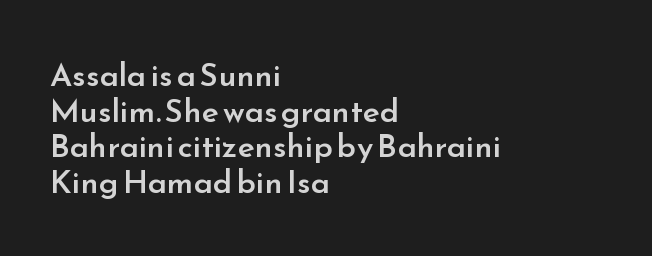
The image shows 32 px semibold sans-serif type, upright; set left-aligned, tight line spacing (1.11x), normal letter spacing, not underlined; low stroke contrast and a small x-height.
